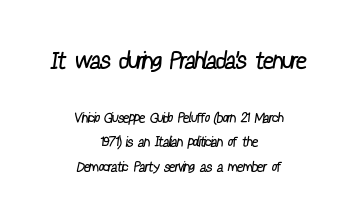
The image shows 24 px text type; set centered, line spacing 1.77x, normal letter spacing, not underlined; the first (top) block is 1.71x larger.
